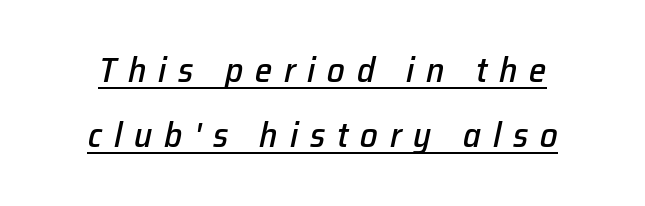
{"italic": "yes", "lean": "right", "slant_degrees": 12, "width": "normal", "stroke_contrast": "low", "x_height": "medium", "monospaced": "no", "underline": "yes", "align": "center", "line_spacing_ratio": 1.86, "letter_spacing": "wide", "letter_spacing_em": 0.34, "glyph_px": 35}
